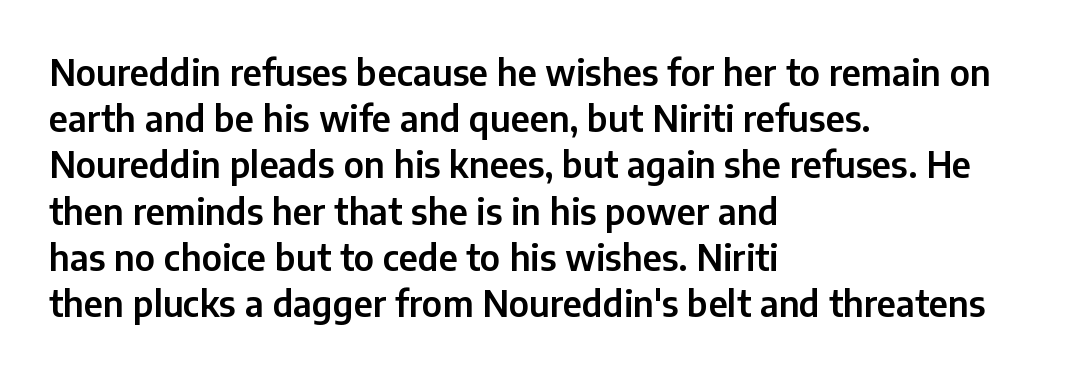
{"serif": "no", "italic": "no", "width": "normal", "stroke_contrast": "low", "x_height": "medium", "monospaced": "no", "underline": "no", "align": "left", "line_spacing": "normal", "line_spacing_ratio": 1.32, "letter_spacing": "normal", "letter_spacing_em": 0.0, "glyph_px": 35}
